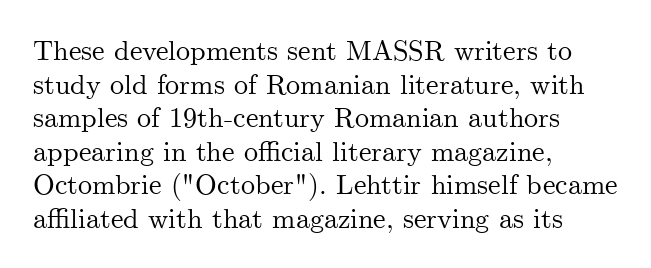
Each letter keeps its own natural width here, so spacing adapts to shape. Plain, unruled lines of type. Stroke terminals: seriffed. Posture: straight, roman, zero tilt. The compositor pushed each line to the left boundary. Students, note that the glyphs here touch the page at normal intervals.
